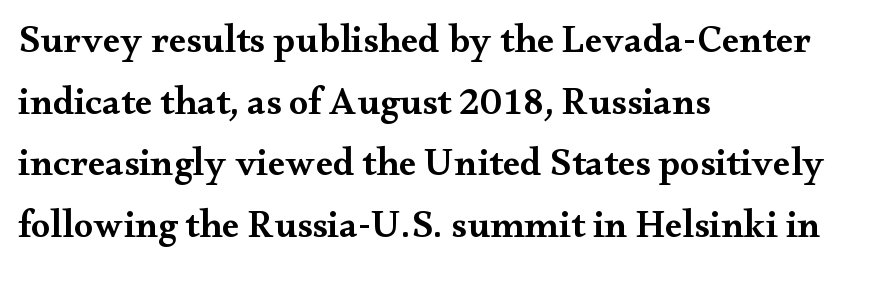
The image shows 39 px semibold, wide serif type, upright; set left-aligned, normal line spacing (1.58x), normal letter spacing, not underlined; medium stroke contrast and a small x-height.
